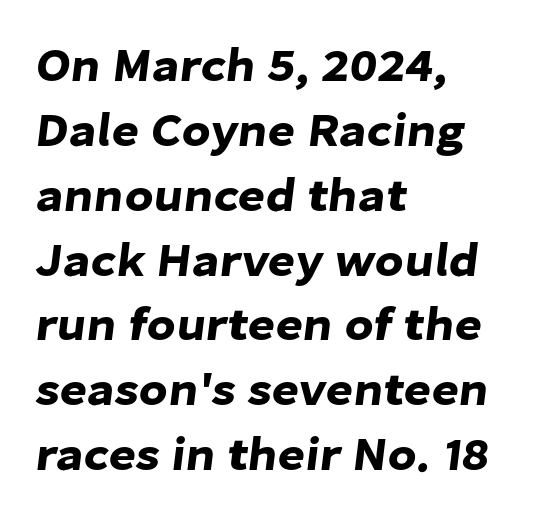
Q: Is the typeface a serif or a sans-serif typeface? A: Sans-serif.
Q: Is the text underlined? A: No.
Q: How is the paragraph aligned? A: Left-aligned.
Q: Is the spacing between letters normal or unusually wide? A: Normal.
Q: Is the spacing between lines tight, normal or loose? A: Normal.
Q: Width (condensed, normal, or wide)? A: Normal.
Q: Stroke contrast? A: Low.
Q: x-height? A: Medium.
Q: Monospaced? A: No.
